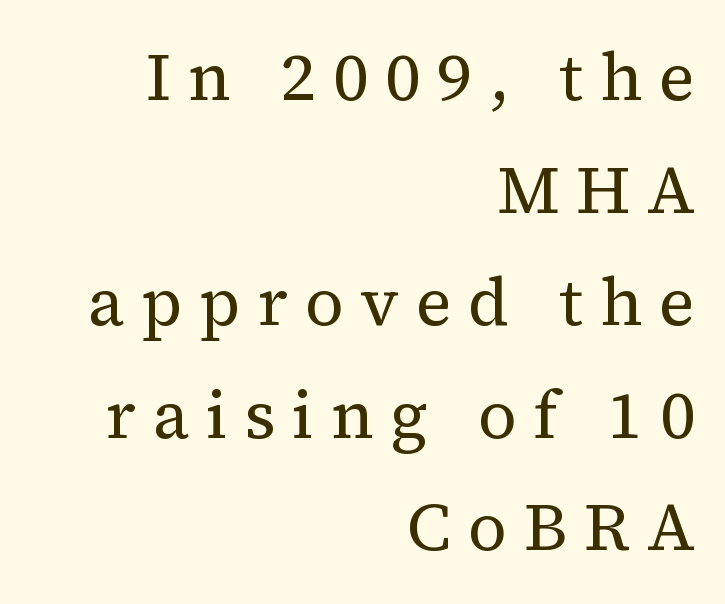
Q: Is the text bold? A: No.
Q: Is the text italic (slanted)? A: No, it is upright.
Q: Is the typeface a serif or a sans-serif typeface? A: Serif.
Q: Is the text underlined? A: No.
Q: How is the paragraph aligned? A: Right-aligned.
Q: Is the spacing between letters normal or unusually wide? A: Unusually wide.
Q: Is the spacing between lines tight, normal or loose? A: Normal.
Q: Width (condensed, normal, or wide)? A: Normal.
Q: Stroke contrast? A: Medium.
Q: x-height? A: Medium.
Q: Monospaced? A: No.
